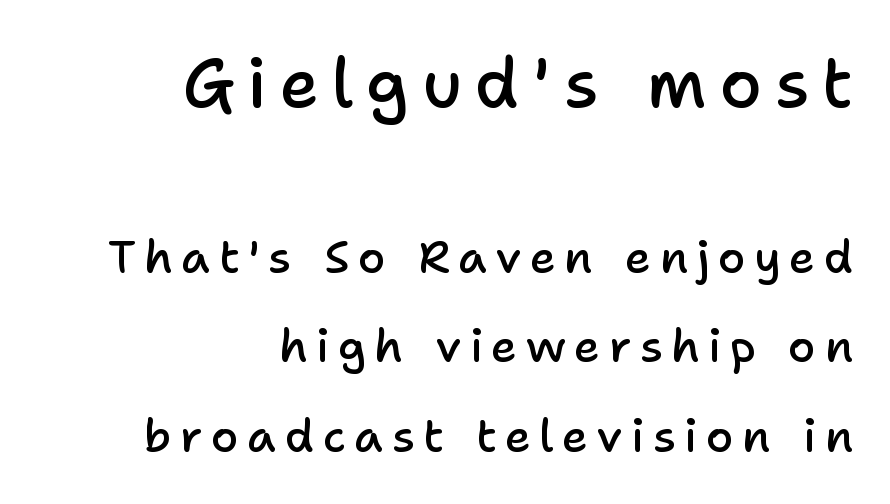
Q: Is the text bold? A: Semi-bold.
Q: Is the text italic (slanted)? A: No, it is upright.
Q: Is the typeface a serif or a sans-serif typeface? A: Sans-serif.
Q: Is the text underlined? A: No.
Q: How is the paragraph aligned? A: Right-aligned.
Q: Is the spacing between lines tight, normal or loose? A: Loose.
Q: Which block of text is set in a larger size, the first (top) or the second (bottom)? A: The first (top) one.
Q: Width (condensed, normal, or wide)? A: Normal.
Q: Stroke contrast? A: Low.
Q: x-height? A: Medium.
Q: Monospaced? A: No.
